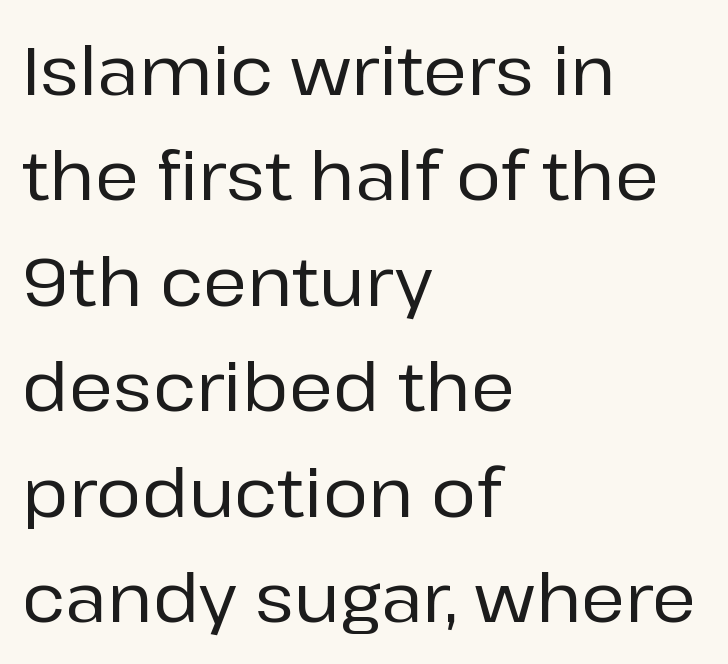
This is sans-serif lettering, the kind often seen on screens and signage. Where is the straight margin? On the left. Does extra space separate the letters? No, they use regular spacing. Do the characters align in a grid? No, the font is proportional.
